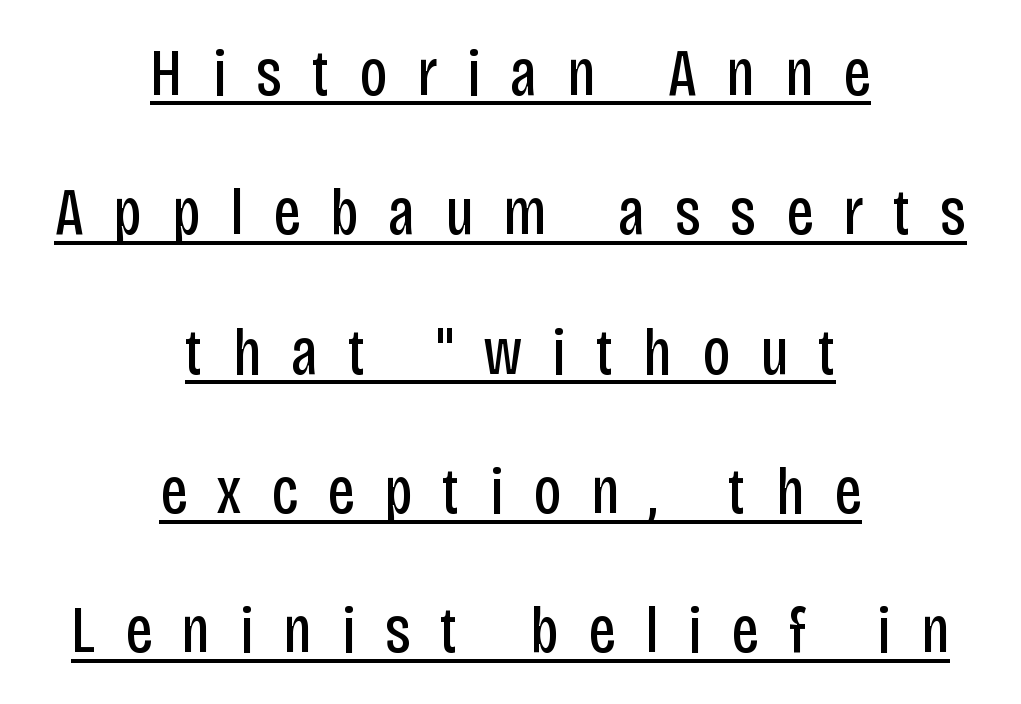
Q: Is the text bold? A: No.
Q: Is the text italic (slanted)? A: No, it is upright.
Q: Is the typeface a serif or a sans-serif typeface? A: Sans-serif.
Q: Is the text underlined? A: Yes.
Q: How is the paragraph aligned? A: Centered.
Q: Is the spacing between letters normal or unusually wide? A: Unusually wide.
Q: Is the spacing between lines tight, normal or loose? A: Loose.
Q: Width (condensed, normal, or wide)? A: Condensed.
Q: Stroke contrast? A: Low.
Q: x-height? A: Large.
Q: Monospaced? A: No.
